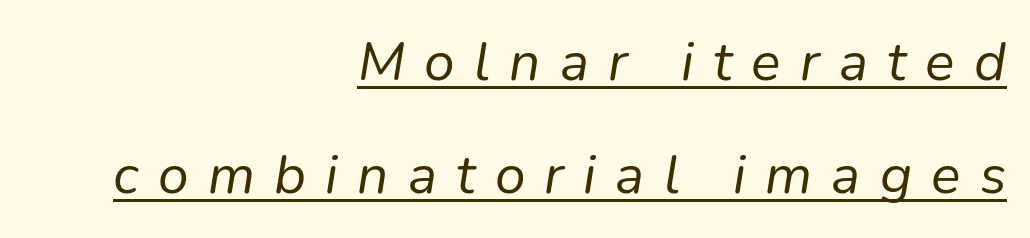
The image shows 55 px regular-weight type, italic (leaning right); set right-aligned, loose line spacing (2.06x), unusually wide letter spacing (+0.35 em), underlined; low stroke contrast and a medium x-height.
